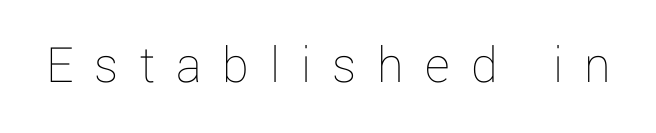
Q: Is the text bold? A: No.
Q: Is the text italic (slanted)? A: No, it is upright.
Q: Is the text underlined? A: No.
Q: Is the spacing between letters normal or unusually wide? A: Unusually wide.
Q: Width (condensed, normal, or wide)? A: Normal.
Q: Stroke contrast? A: Low.
Q: x-height? A: Medium.
Q: Monospaced? A: No.
